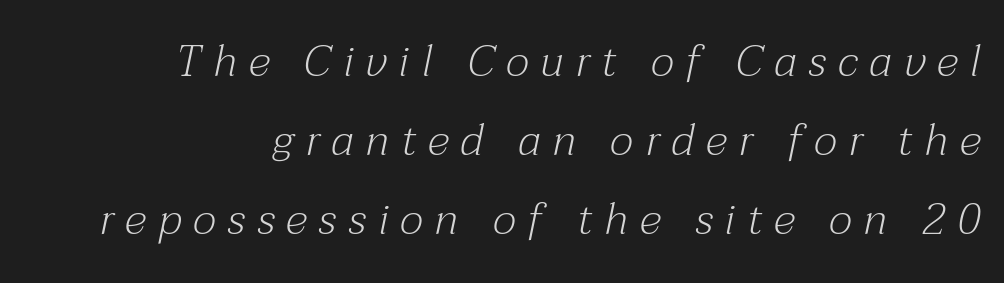
Q: Is the text bold? A: No.
Q: Is the text italic (slanted)? A: Yes, it leans right by about 12 degrees.
Q: Is the typeface a serif or a sans-serif typeface? A: Serif.
Q: Is the text underlined? A: No.
Q: How is the paragraph aligned? A: Right-aligned.
Q: Is the spacing between letters normal or unusually wide? A: Unusually wide.
Q: Width (condensed, normal, or wide)? A: Normal.
Q: Stroke contrast? A: Medium.
Q: x-height? A: Medium.
Q: Monospaced? A: No.
